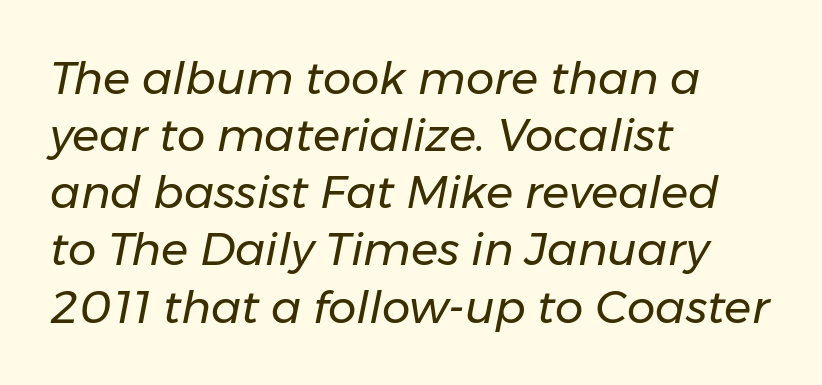
{"italic": "yes", "lean": "right", "slant_degrees": 11, "bold": "no", "weight": "regular", "width": "normal", "stroke_contrast": "low", "x_height": "medium", "monospaced": "no", "underline": "no", "align": "left", "line_spacing": "normal", "line_spacing_ratio": 1.27, "letter_spacing": "normal", "letter_spacing_em": 0.0, "glyph_px": 45}
